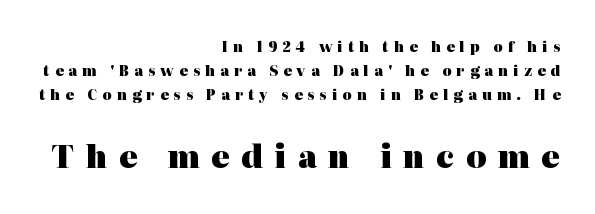
Decoration check: the copy has no underline. Caption: multi-line text, flush right, ragged left. The characters look thick and weighty, a clear bold. The typography opts for an upright posture over an oblique one.
